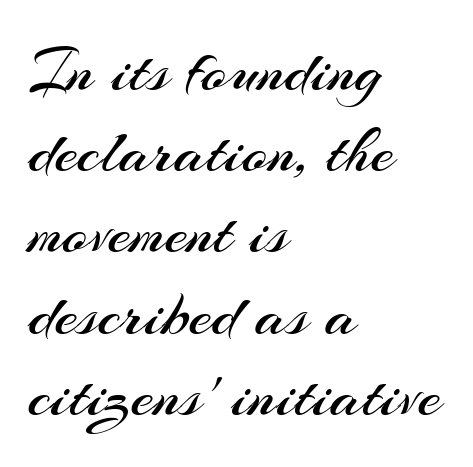
{"serif": "no", "bold": "no", "weight": "regular", "width": "normal", "stroke_contrast": "medium", "x_height": "small", "monospaced": "no", "underline": "no", "align": "left", "line_spacing_ratio": 1.23, "letter_spacing": "normal", "letter_spacing_em": 0.0, "glyph_px": 66}
